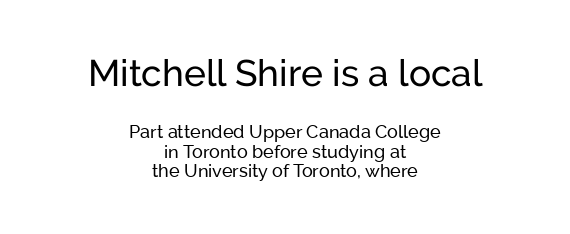
Does the bottom block carry the larger type? No, the top block does. Leftover space on each line is divided equally before and after the words. Think of a printed novel: that variable character pitch is what you see here. Standard letterfit; no display-style spreading of the glyphs. Bare-footed words on every line. No letter is thick-stroked: the sample isn't bold.
